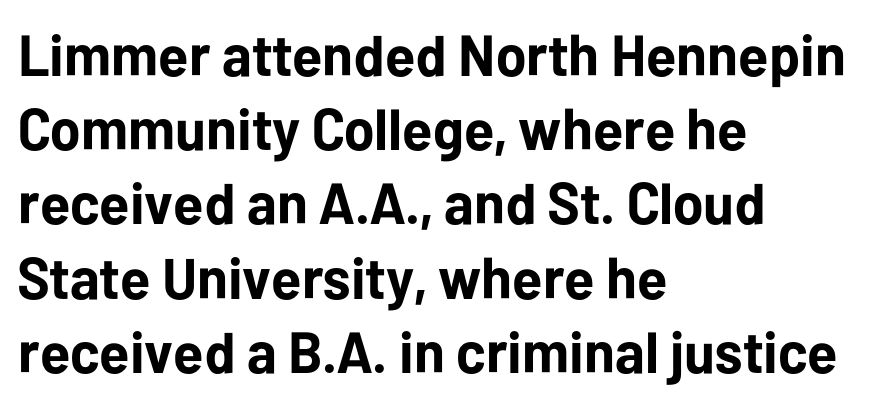
Students, observe: this is what conventionally led text looks like. Is there any slant? The stems are plumb. The space beneath each line is pristine and unruled. Nothing sits at the stroke ends, so this counts as sans-serif.
